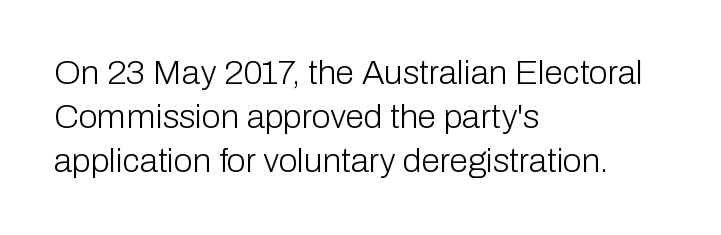
The image shows 34 px light sans-serif type, upright; set left-aligned, normal line spacing (1.3x), normal letter spacing, not underlined; low stroke contrast and a medium x-height.
